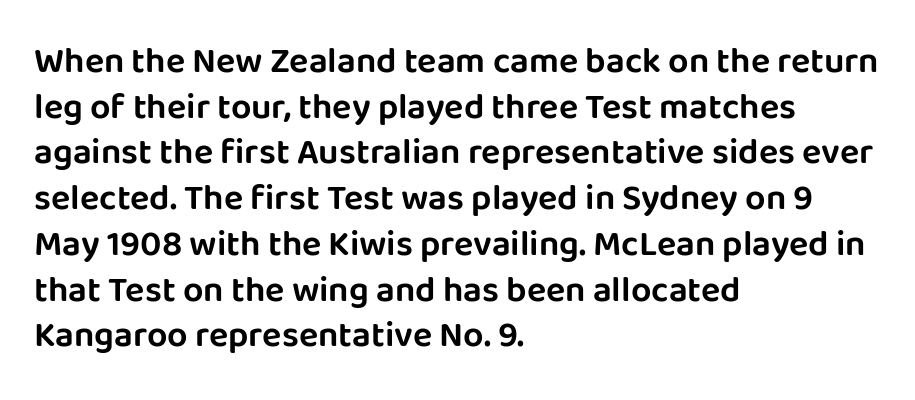
Is this a fixed-width face? No — the glyphs have proportional, varying widths. The letters stand straight up with perfectly vertical stems. These lines sit exactly where default settings would place them. Classification — sans serif.
